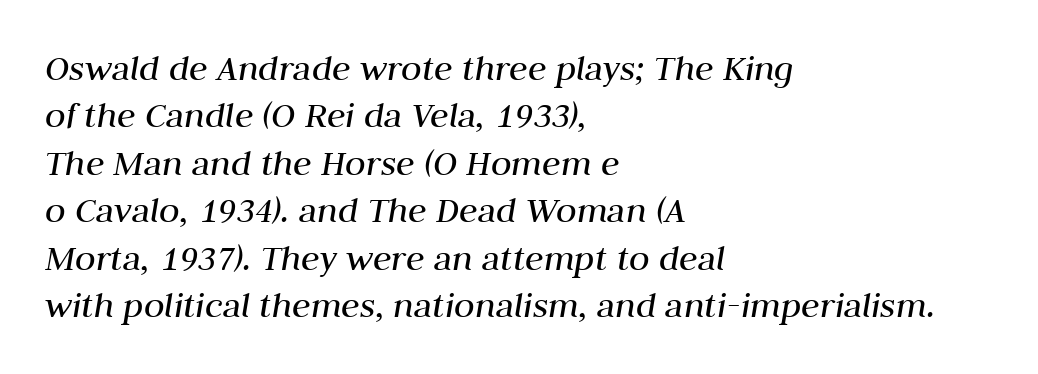
The image shows 38 px regular-weight type, italic (leaning right); set left-aligned, normal line spacing (1.25x), normal letter spacing, not underlined; medium stroke contrast and a medium x-height.
